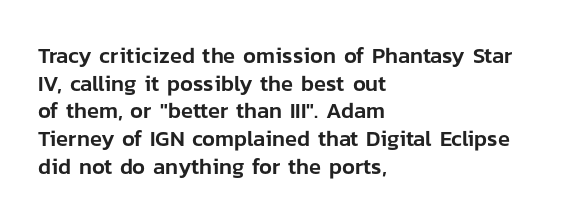
{"italic": "no", "underline": "no", "align": "left", "line_spacing": "normal", "line_spacing_ratio": 1.26, "letter_spacing": "normal", "letter_spacing_em": 0.0, "glyph_px": 22}
